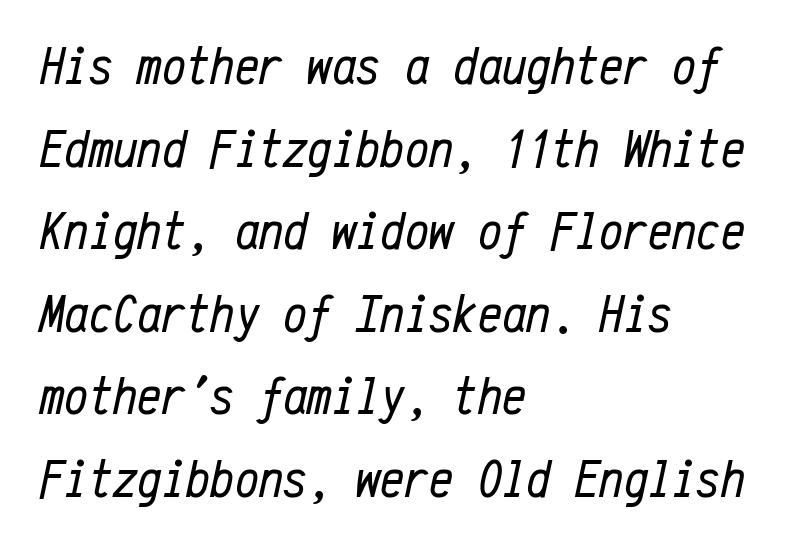
Heaviness? Minimal to ordinary, like unemphasized prose. The lines are quadded left. Compared with typical paragraphs, the rows here are spaced about the same. The letters sit at their default tracking, neither squeezed nor spread. Looks like terminal output: every glyph gets an equal slot.
